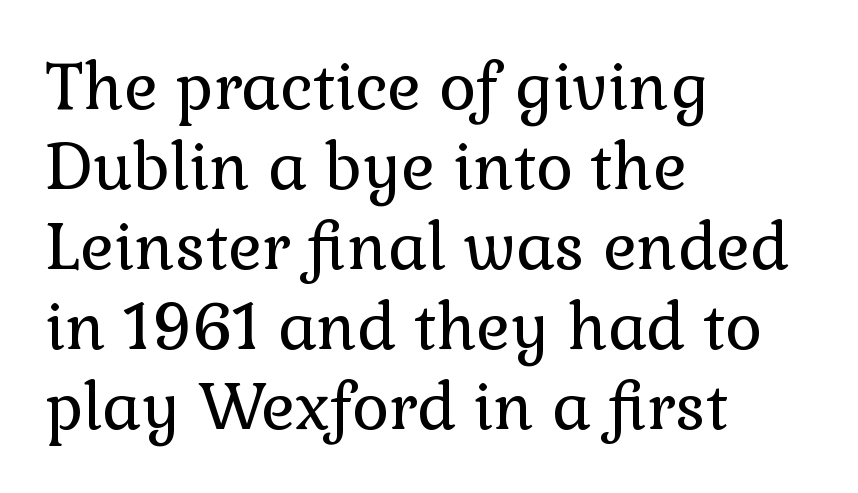
Q: Is the text bold? A: No.
Q: Is the text italic (slanted)? A: No, it is upright.
Q: Is the typeface a serif or a sans-serif typeface? A: Serif.
Q: Is the text underlined? A: No.
Q: How is the paragraph aligned? A: Left-aligned.
Q: Is the spacing between letters normal or unusually wide? A: Normal.
Q: Is the spacing between lines tight, normal or loose? A: Normal.
Q: Width (condensed, normal, or wide)? A: Normal.
Q: x-height? A: Medium.
Q: Monospaced? A: No.
